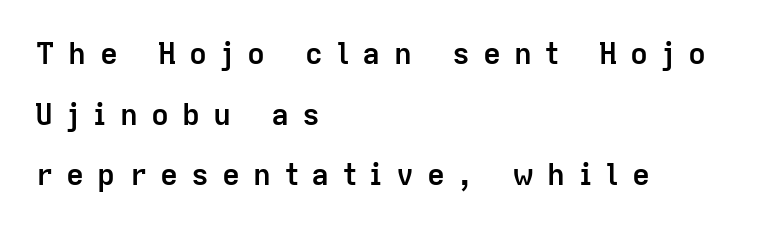
All the whitespace from short lines collects on the right. Serifs: no, the terminals of the letterforms are clean. In terms of letterspacing, this is a distinctly airy, spread setting. Proportional: the letters do not fall into vertical columns. The letters stand straight up with perfectly vertical stems. The passage shown is not underscored anywhere.
